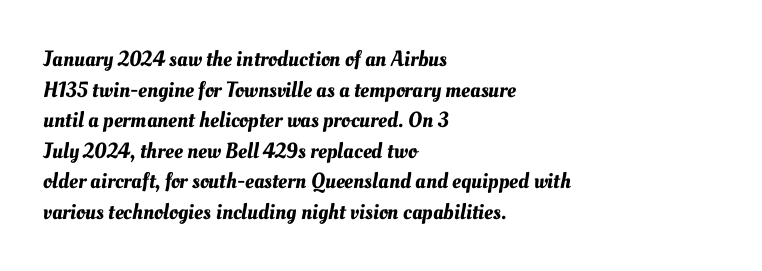
{"underline": "no", "align": "left", "line_spacing": "normal", "line_spacing_ratio": 1.39, "letter_spacing": "normal", "letter_spacing_em": 0.0, "glyph_px": 22}
